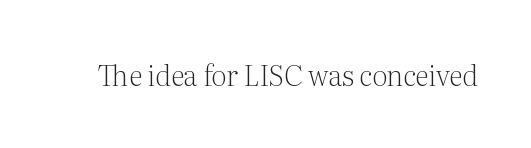
{"serif": "yes", "italic": "no", "bold": "no", "weight": "light", "width": "normal", "stroke_contrast": "medium", "x_height": "medium", "monospaced": "no", "underline": "no", "letter_spacing": "normal", "letter_spacing_em": 0.0, "glyph_px": 28}
